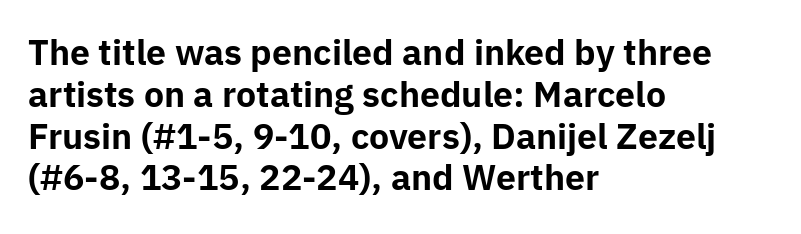
Q: Is the text bold? A: Yes.
Q: Is the text italic (slanted)? A: No, it is upright.
Q: Is the typeface a serif or a sans-serif typeface? A: Sans-serif.
Q: Is the text underlined? A: No.
Q: How is the paragraph aligned? A: Left-aligned.
Q: Is the spacing between letters normal or unusually wide? A: Normal.
Q: Width (condensed, normal, or wide)? A: Normal.
Q: Stroke contrast? A: Low.
Q: x-height? A: Medium.
Q: Monospaced? A: No.
